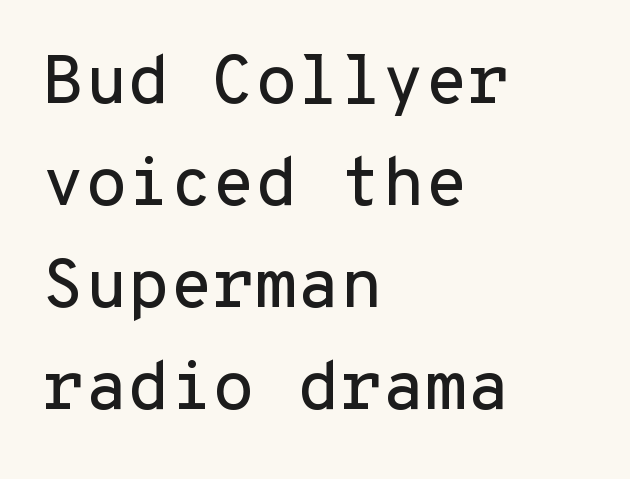
{"serif": "no", "italic": "no", "width": "normal", "stroke_contrast": "low", "x_height": "medium", "monospaced": "yes", "underline": "no", "align": "left", "line_spacing": "normal", "line_spacing_ratio": 1.48, "letter_spacing": "normal", "letter_spacing_em": 0.0, "glyph_px": 69}
